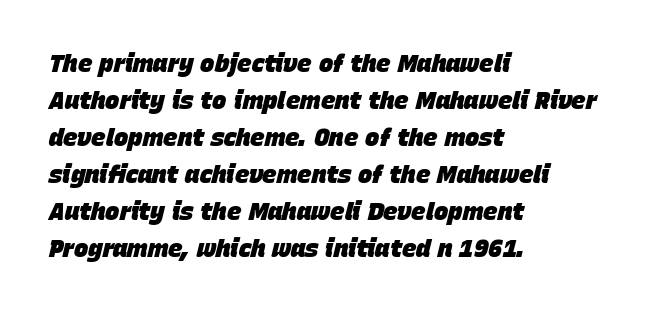
The image shows 24 px bold type, italic (leaning right); set left-aligned, normal line spacing (1.54x), normal letter spacing, not underlined.
